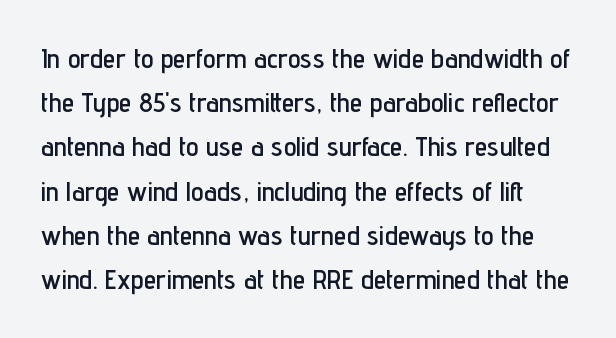
Q: Is the text italic (slanted)? A: No, it is upright.
Q: Is the typeface a serif or a sans-serif typeface? A: Sans-serif.
Q: Is the text underlined? A: No.
Q: Is the spacing between letters normal or unusually wide? A: Normal.
Q: Is the spacing between lines tight, normal or loose? A: Normal.
Q: Width (condensed, normal, or wide)? A: Condensed.
Q: Stroke contrast? A: Low.
Q: x-height? A: Medium.
Q: Monospaced? A: No.
